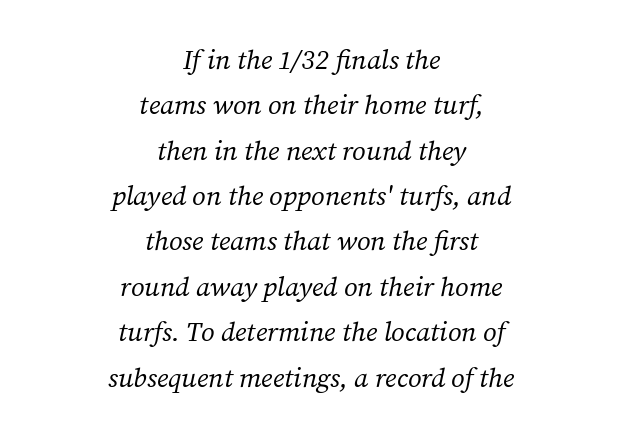
{"italic": "yes", "lean": "right", "slant_degrees": 12, "bold": "no", "underline": "no", "align": "center", "line_spacing": "normal", "line_spacing_ratio": 1.68, "letter_spacing": "normal", "letter_spacing_em": 0.0, "glyph_px": 27}
